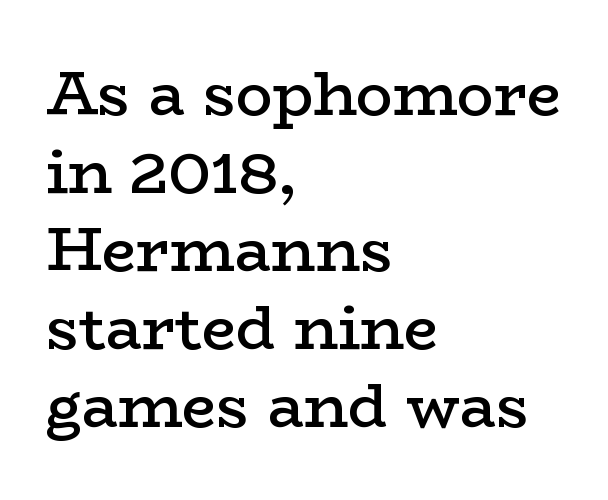
No word sits above an underline. The designer went with a serif here, giving each stem small feet. Upright lettering throughout. Compared with typical body copy, the letter spacing here is the same.
